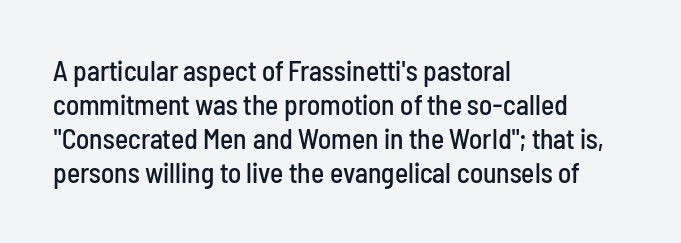
{"serif": "no", "italic": "no", "width": "condensed", "stroke_contrast": "low", "x_height": "medium", "monospaced": "no", "underline": "no", "align": "left", "line_spacing_ratio": 1.22, "letter_spacing": "normal", "letter_spacing_em": 0.0, "glyph_px": 28}
